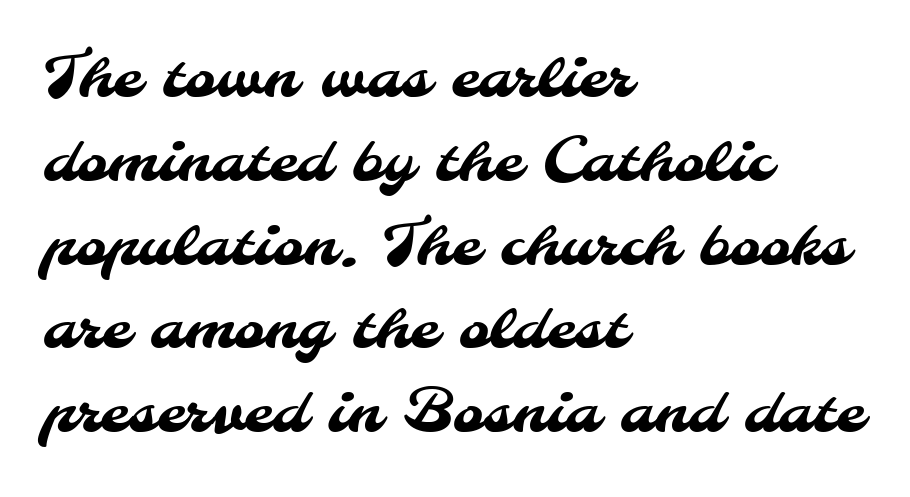
Q: Is the typeface a serif or a sans-serif typeface? A: Sans-serif.
Q: Is the text underlined? A: No.
Q: How is the paragraph aligned? A: Left-aligned.
Q: Is the spacing between letters normal or unusually wide? A: Normal.
Q: Is the spacing between lines tight, normal or loose? A: Normal.
Q: Width (condensed, normal, or wide)? A: Normal.
Q: Stroke contrast? A: Medium.
Q: x-height? A: Small.
Q: Monospaced? A: No.
